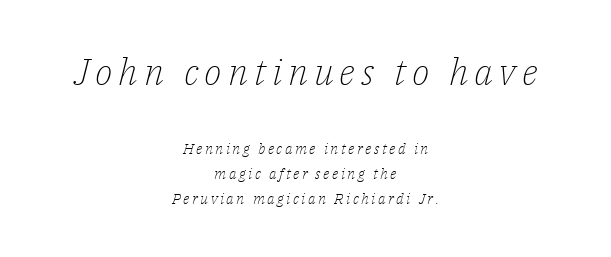
The image shows 37 px light serif type, italic (leaning right); set centered, normal line spacing (1.67x), not underlined; the first (top) block is 2.47x larger; low stroke contrast and a medium x-height.
